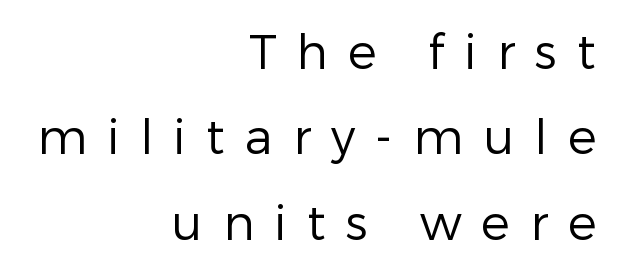
{"serif": "no", "italic": "no", "bold": "no", "weight": "regular", "width": "normal", "stroke_contrast": "low", "x_height": "medium", "monospaced": "no", "underline": "no", "align": "right", "line_spacing_ratio": 1.78, "letter_spacing": "wide", "letter_spacing_em": 0.42, "glyph_px": 48}
